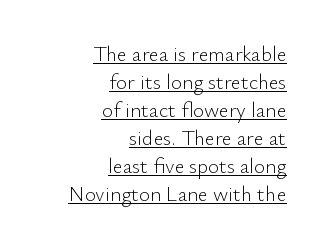
Style check: upright. Rows of type keep a routine distance in the vertical direction. No heavy texture on the line: the type isn't bold. Notice how a bar underscores the lettering throughout.
